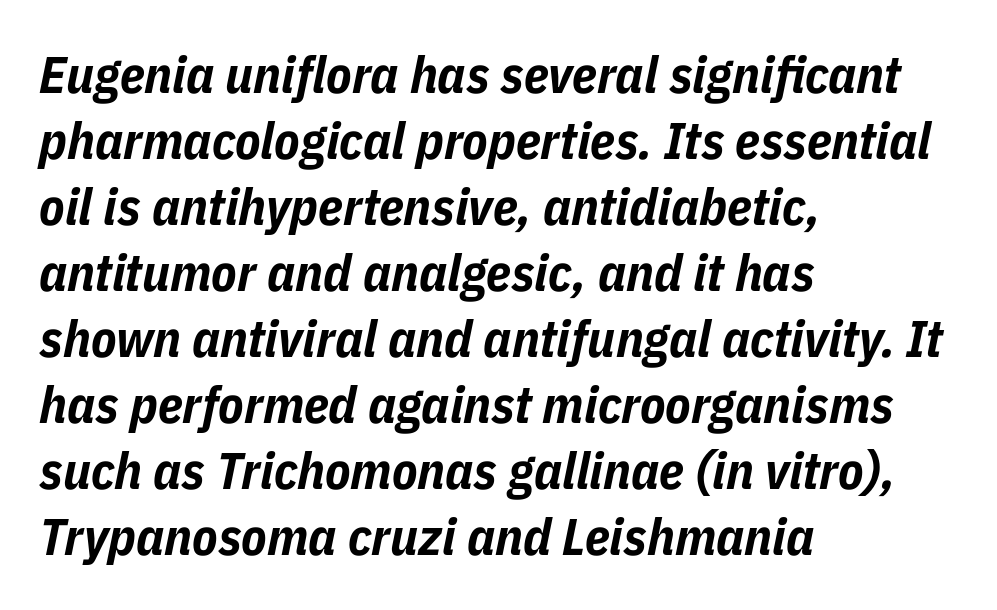
The type is set solid horizontally, with unmodified tracking. Heavy, bold letterforms. The string is rendered with underlining switched off. The face used here is proportionally spaced, like ordinary book or web type. Compared with a centered layout, this one pins lines to the left instead.
